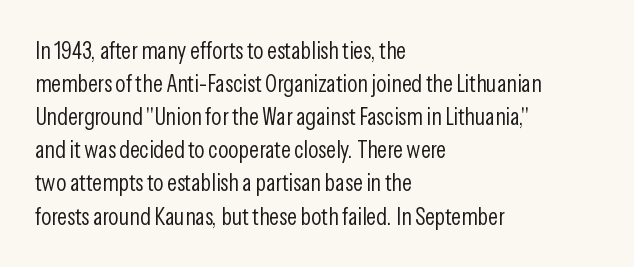
Horizontally, the lines are justified to the leading edge only. A roman cut, with each character standing at attention. The lines sit at an ordinary, default distance from one another. The font sits on the lighter half of the weight spectrum, regular included. Just letters on the line, the space beneath them empty. Standard letterfit; no display-style spreading of the glyphs.
